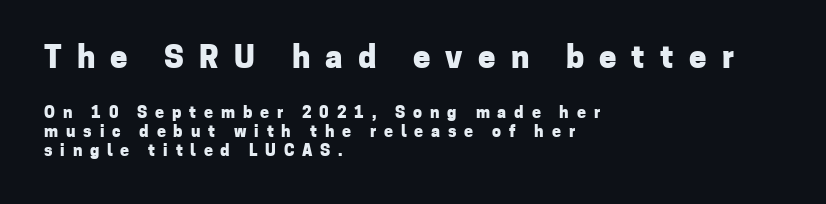
In terms of letterform style, serifs are entirely absent. The lettering holds an erect, upright posture throughout. Spacing verdict: proportional, widths tailored to each character. The line texture is sparse and dotted thanks to wide tracking.
